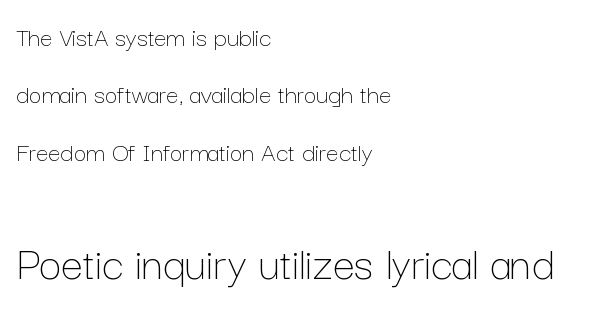
Quick note: underline off. The letters advance in unequal steps, a hallmark of proportional type. Character size in the trailing block exceeds that of the leading block. Is this a heavy cut? Hardly; it is regular or lighter. A typesetter would mark this as roman, not italic.
